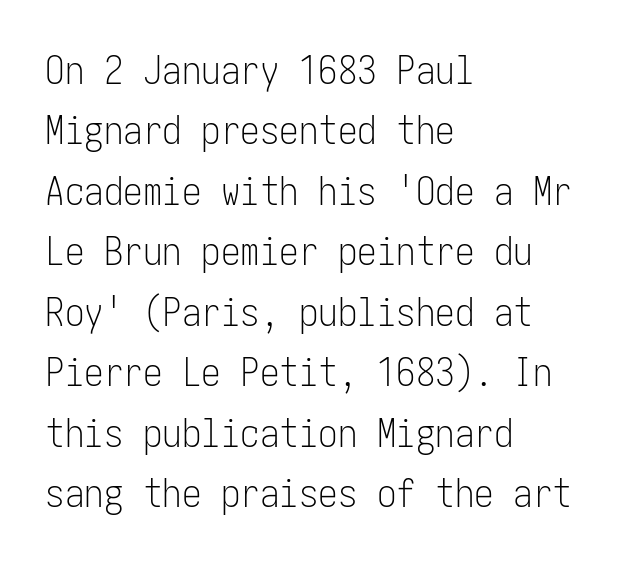
This sample uses a sans-serif face. One-word summary of the alignment: left. The font sits on the lighter half of the weight spectrum, regular included. In terms of posture, this sample is upright. The line-height multiplier appears to be the usual default. Default kerning and tracking; the words read as compact shapes.
